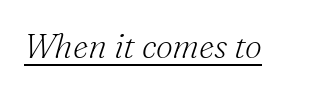
The whole block is typeset with a tilt. Is there an underline? Yes — a line sits under the letters. These lines are composed in type with serifs. Spacing verdict: proportional, widths tailored to each character. Compared with a typical body face, this is equally light or lighter still.
